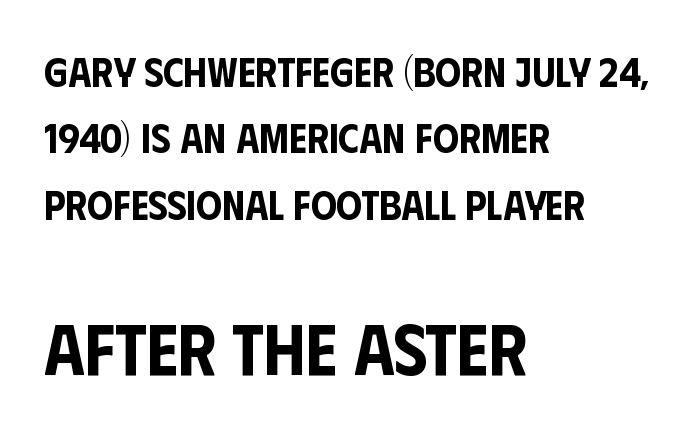
{"serif": "no", "italic": "no", "width": "condensed", "stroke_contrast": "low", "x_height": "large", "monospaced": "no", "underline": "no", "align": "left", "line_spacing": "normal", "line_spacing_ratio": 1.62, "letter_spacing": "normal", "letter_spacing_em": 0.0, "larger_block": "second", "size_ratio": 1.76, "glyph_px": 72}
